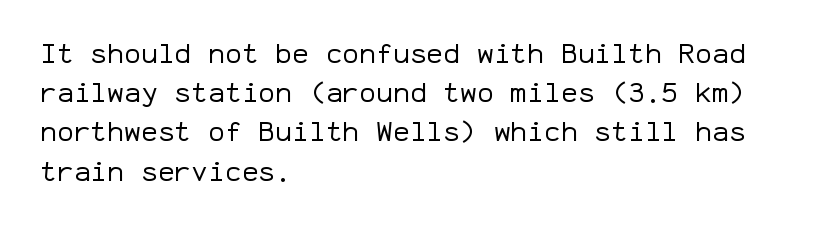
Q: Is the text bold? A: No.
Q: Is the text italic (slanted)? A: No, it is upright.
Q: Is the typeface a serif or a sans-serif typeface? A: Sans-serif.
Q: Is the text underlined? A: No.
Q: How is the paragraph aligned? A: Left-aligned.
Q: Is the spacing between letters normal or unusually wide? A: Normal.
Q: Is the spacing between lines tight, normal or loose? A: Normal.
Q: Width (condensed, normal, or wide)? A: Normal.
Q: Stroke contrast? A: Low.
Q: x-height? A: Medium.
Q: Monospaced? A: Yes.
